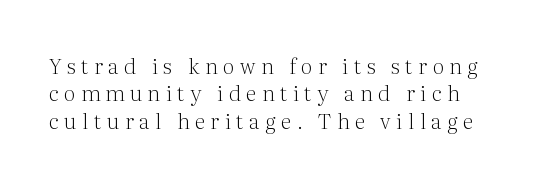
No chunkiness to these letters — they're not bold. The glyphs are unaccompanied by any horizontal stroke below them. The type is letterspaced generously, with wide tracking. Reading down the column, the eye jumps a familiar distance to each next line.
